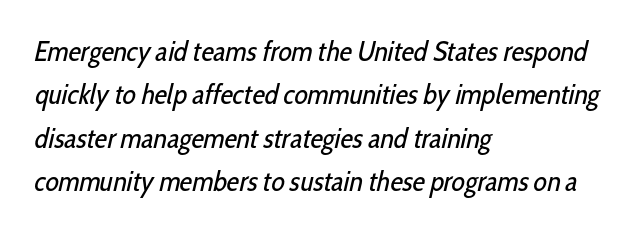
{"serif": "no", "bold": "no", "weight": "regular", "width": "condensed", "stroke_contrast": "low", "x_height": "medium", "monospaced": "no", "underline": "no", "align": "left", "line_spacing": "normal", "line_spacing_ratio": 1.55, "letter_spacing": "normal", "letter_spacing_em": 0.0, "glyph_px": 28}
